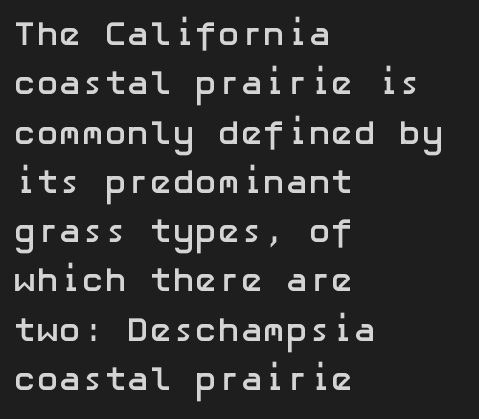
{"serif": "no", "italic": "no", "bold": "yes", "weight": "semibold", "width": "normal", "stroke_contrast": "low", "x_height": "medium", "underline": "no", "align": "left", "line_spacing": "normal", "line_spacing_ratio": 1.45, "letter_spacing": "normal", "letter_spacing_em": 0.0, "glyph_px": 34}
